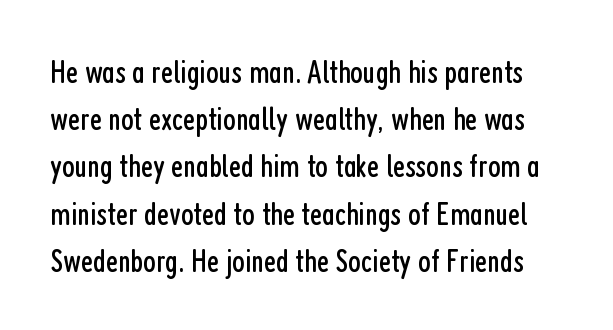
Q: Is the text bold? A: No.
Q: Is the text italic (slanted)? A: No, it is upright.
Q: Is the typeface a serif or a sans-serif typeface? A: Sans-serif.
Q: Is the text underlined? A: No.
Q: Is the spacing between letters normal or unusually wide? A: Normal.
Q: Is the spacing between lines tight, normal or loose? A: Normal.
Q: Width (condensed, normal, or wide)? A: Condensed.
Q: Stroke contrast? A: Low.
Q: x-height? A: Medium.
Q: Monospaced? A: No.
